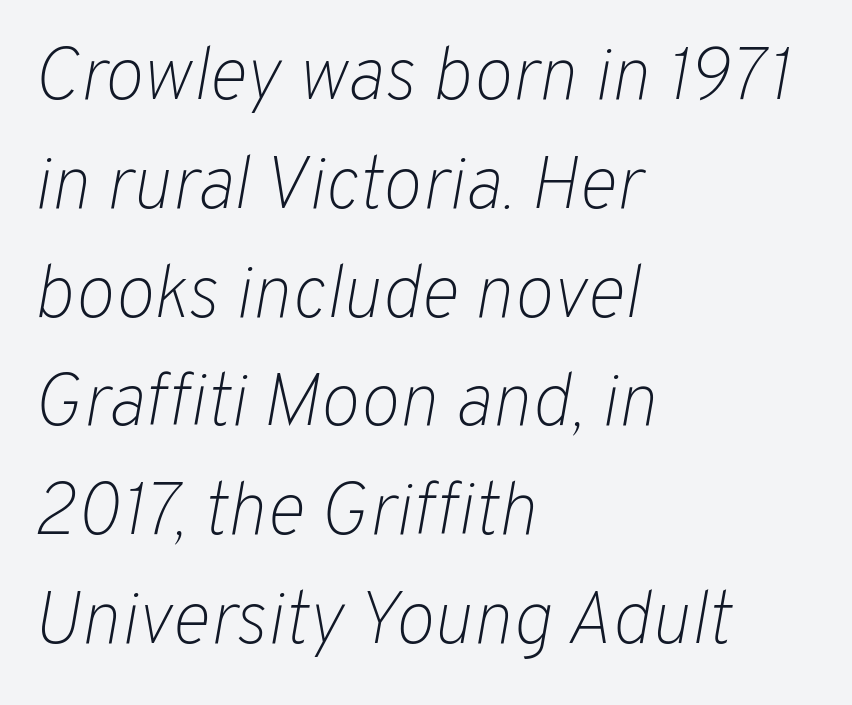
Q: Is the text bold? A: No.
Q: Is the text italic (slanted)? A: Yes, it leans right by about 10 degrees.
Q: Is the text underlined? A: No.
Q: How is the paragraph aligned? A: Left-aligned.
Q: Is the spacing between letters normal or unusually wide? A: Normal.
Q: Is the spacing between lines tight, normal or loose? A: Normal.
Q: Width (condensed, normal, or wide)? A: Normal.
Q: Stroke contrast? A: Low.
Q: x-height? A: Medium.
Q: Monospaced? A: No.
